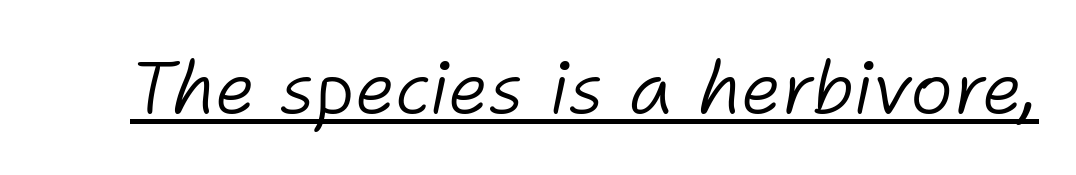
The image shows 73 px light type, italic (leaning right); set normal letter spacing, underlined; low stroke contrast and a medium x-height.
